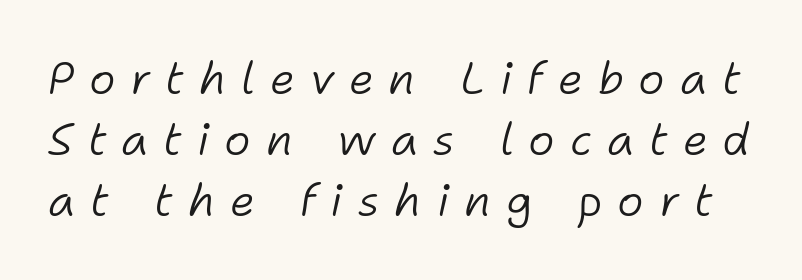
Q: Is the text bold? A: No.
Q: Is the text italic (slanted)? A: Yes, it leans right by about 11 degrees.
Q: Is the text underlined? A: No.
Q: Is the spacing between letters normal or unusually wide? A: Unusually wide.
Q: Is the spacing between lines tight, normal or loose? A: Normal.
Q: Width (condensed, normal, or wide)? A: Normal.
Q: Stroke contrast? A: Low.
Q: x-height? A: Medium.
Q: Monospaced? A: No.
